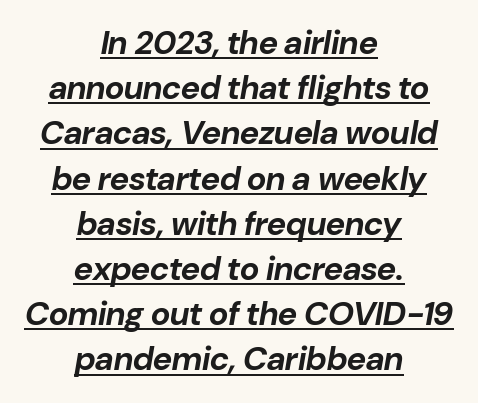
{"italic": "yes", "lean": "right", "slant_degrees": 10, "bold": "yes", "weight": "bold", "width": "normal", "stroke_contrast": "low", "x_height": "medium", "monospaced": "no", "underline": "yes", "align": "center", "line_spacing": "normal", "line_spacing_ratio": 1.37, "letter_spacing": "normal", "letter_spacing_em": 0.0, "glyph_px": 33}
